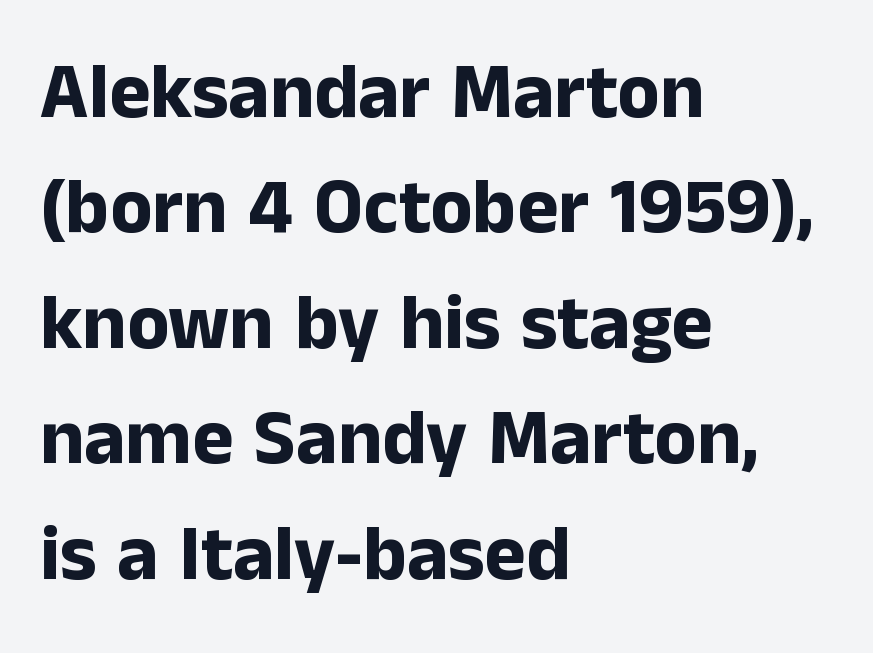
The image shows 78 px bold sans-serif type, upright; set left-aligned, normal line spacing (1.48x), normal letter spacing, not underlined; low stroke contrast and a medium x-height.
